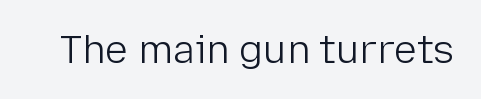
The letters advance in unequal steps, a hallmark of proportional type. Type style note: lacks serifs. Compared with typical body copy, the letter spacing here is the same. Heft: none added — not bold. Notice how the stems are strictly vertical — no italics here. Beneath every word, the page is bare.
